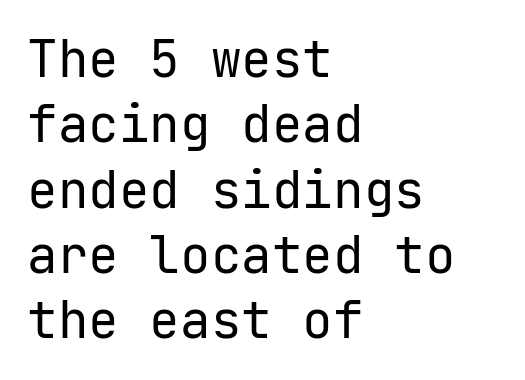
Does the leading feel generous? No, just average. Each row of text sits above clean, open space. What stands out about the letter spacing? Nothing — it is the standard amount. Grotesque or geometric, the face here clearly has no serifs. The rendering anchors every line to the left-hand side. Is the stroke heavy? The answer is a plain regular-or-lighter.
